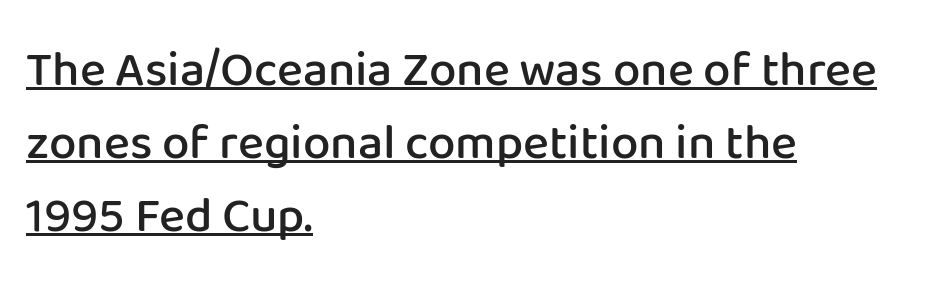
The image shows 49 px semibold sans-serif type, upright; set left-aligned, normal line spacing (1.49x), normal letter spacing, underlined; low stroke contrast and a medium x-height.
